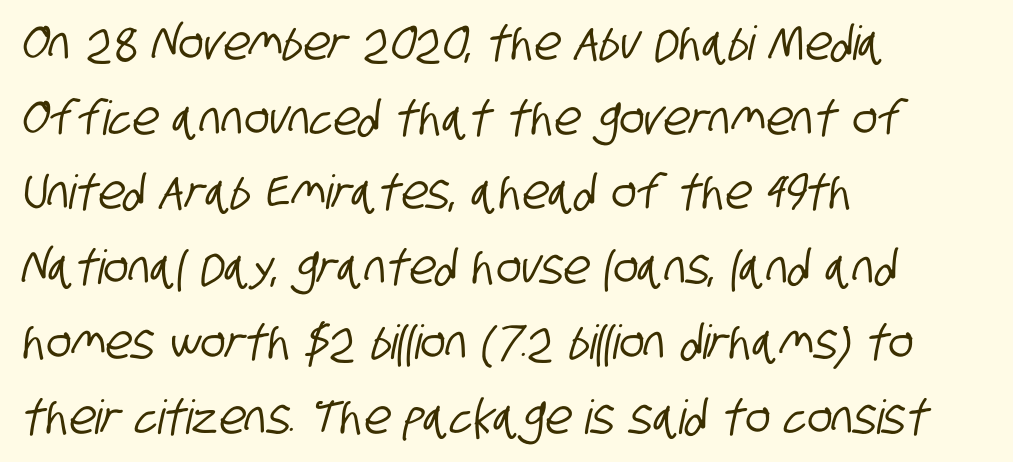
The image shows 47 px condensed sans-serif type; set left-aligned, normal line spacing (1.59x), normal letter spacing, not underlined; low stroke contrast and a large x-height.
